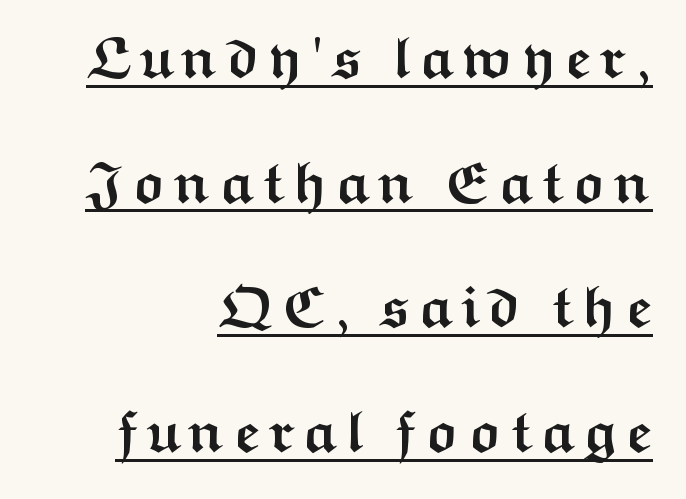
Q: Is the text bold? A: Yes.
Q: Is the text italic (slanted)? A: No, it is upright.
Q: Is the typeface a serif or a sans-serif typeface? A: Sans-serif.
Q: Is the text underlined? A: Yes.
Q: How is the paragraph aligned? A: Right-aligned.
Q: Is the spacing between lines tight, normal or loose? A: Loose.
Q: Width (condensed, normal, or wide)? A: Wide.
Q: Stroke contrast? A: Medium.
Q: x-height? A: Medium.
Q: Monospaced? A: No.
